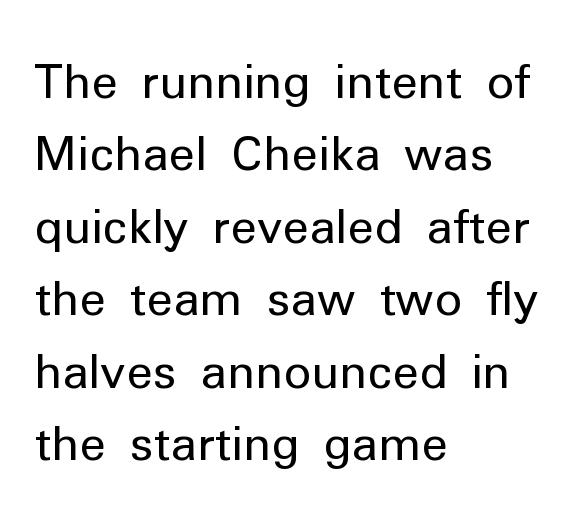
The image shows 47 px regular-weight sans-serif type, upright; set left-aligned, normal line spacing (1.54x), normal letter spacing, not underlined; low stroke contrast and a medium x-height.
